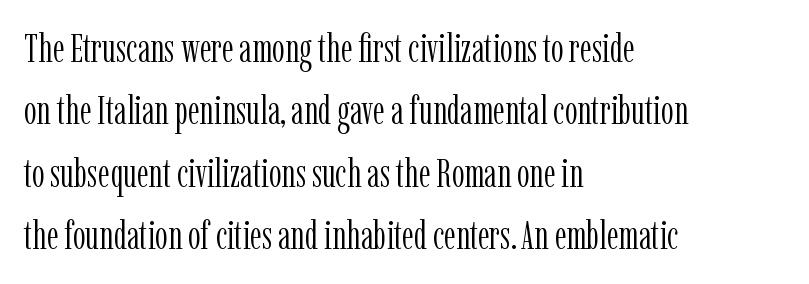
{"serif": "yes", "italic": "no", "bold": "no", "weight": "light", "width": "condensed", "stroke_contrast": "low", "x_height": "medium", "monospaced": "no", "underline": "no", "align": "left", "line_spacing": "normal", "line_spacing_ratio": 1.56, "letter_spacing": "normal", "letter_spacing_em": 0.0, "glyph_px": 40}
